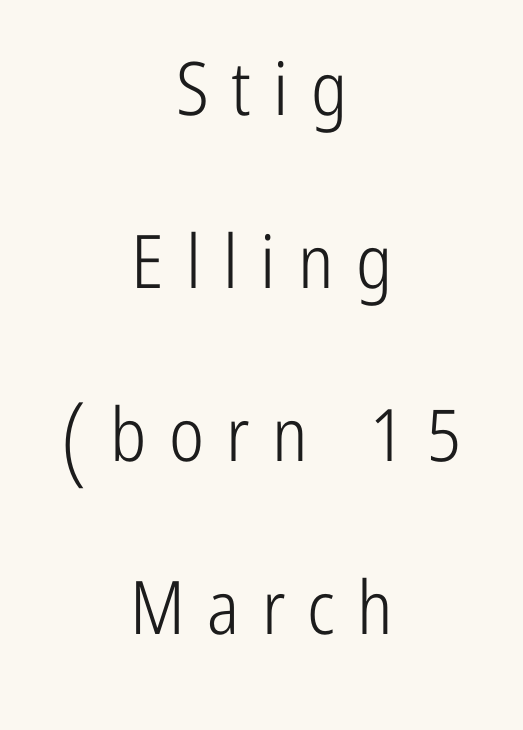
The passage shown is typeset with a sans-serif family. Reading down the block, each line starts at a different indent, mirrored at its end. Observe the wide spacing: letters keep a clear distance from each other. The face used here is proportionally spaced, like ordinary book or web type. Designer's note — italics off, roman on.
